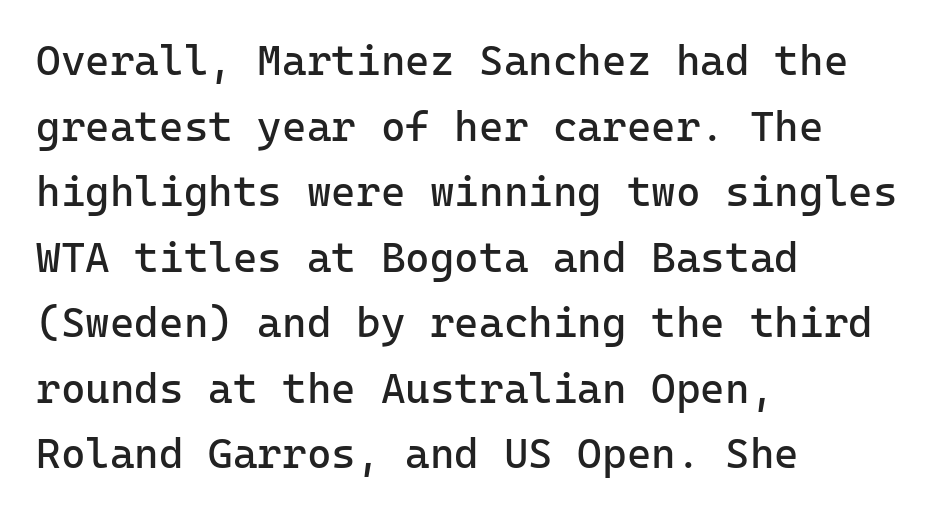
Q: Is the text bold? A: No.
Q: Is the text italic (slanted)? A: No, it is upright.
Q: Is the typeface a serif or a sans-serif typeface? A: Sans-serif.
Q: Is the text underlined? A: No.
Q: How is the paragraph aligned? A: Left-aligned.
Q: Is the spacing between letters normal or unusually wide? A: Normal.
Q: Is the spacing between lines tight, normal or loose? A: Normal.
Q: Width (condensed, normal, or wide)? A: Normal.
Q: Stroke contrast? A: Low.
Q: x-height? A: Medium.
Q: Monospaced? A: Yes.
